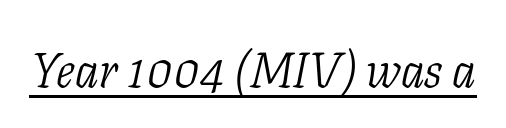
The image shows 50 px light, condensed serif type, italic (leaning right); set normal letter spacing, underlined; low stroke contrast and a medium x-height.
